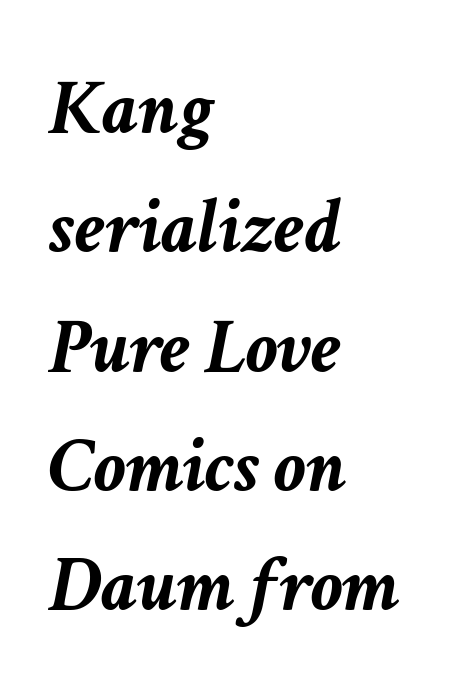
The image shows 79 px semibold type, italic (leaning right); set left-aligned, normal line spacing (1.51x), normal letter spacing, not underlined; low stroke contrast and a medium x-height.
